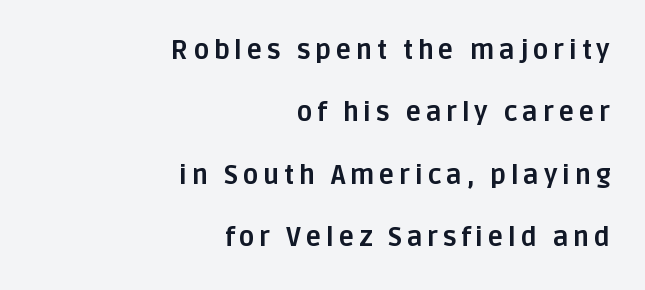
The image shows 26 px bold type, upright; set right-aligned, loose line spacing (2.4x), not underlined.
